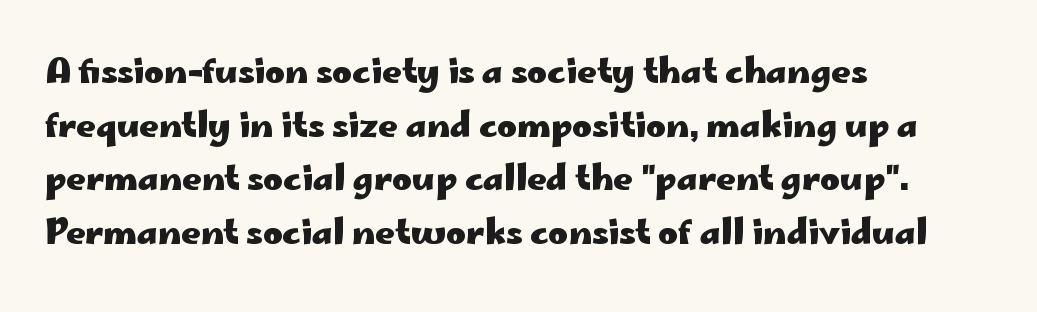
The rendering uses natural spacing where letterforms have individual widths. The passage is arranged the way most books set body copy — flush left. The typography opts for an upright posture over an oblique one. Notice how descenders clear the ascenders below comfortably — that's standard leading. The passage shown has conventional tracking throughout. Stroke terminals: plain, sans-serif.
